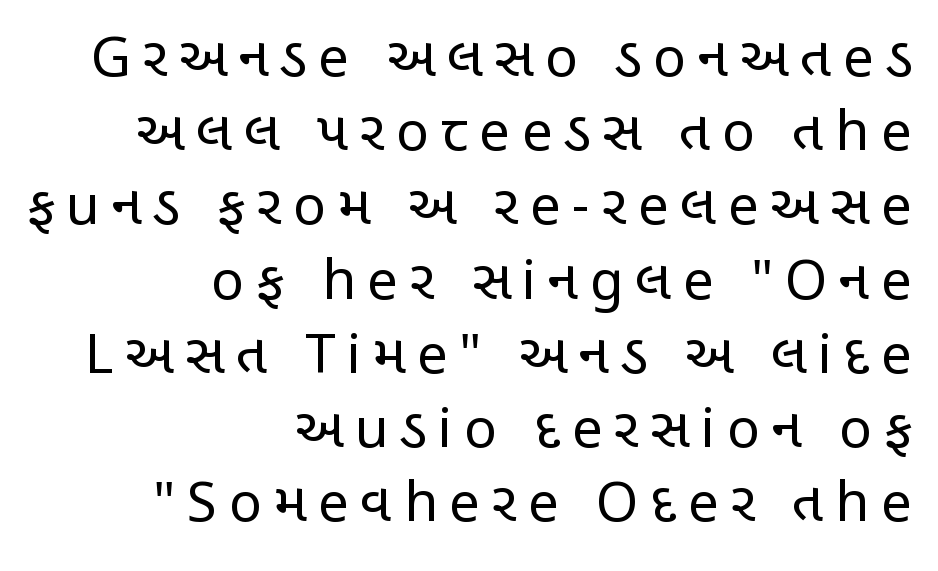
The image shows 55 px regular-weight, condensed sans-serif type, upright; set right-aligned, normal line spacing (1.35x), unusually wide letter spacing (+0.21 em), not underlined; low stroke contrast and a large x-height.
